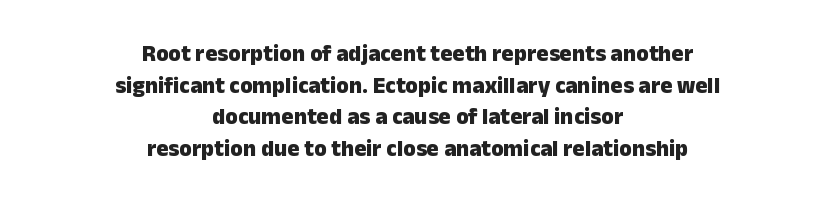
Q: Is the text bold? A: Yes.
Q: Is the text italic (slanted)? A: No, it is upright.
Q: Is the text underlined? A: No.
Q: How is the paragraph aligned? A: Centered.
Q: Is the spacing between letters normal or unusually wide? A: Normal.
Q: Is the spacing between lines tight, normal or loose? A: Normal.
